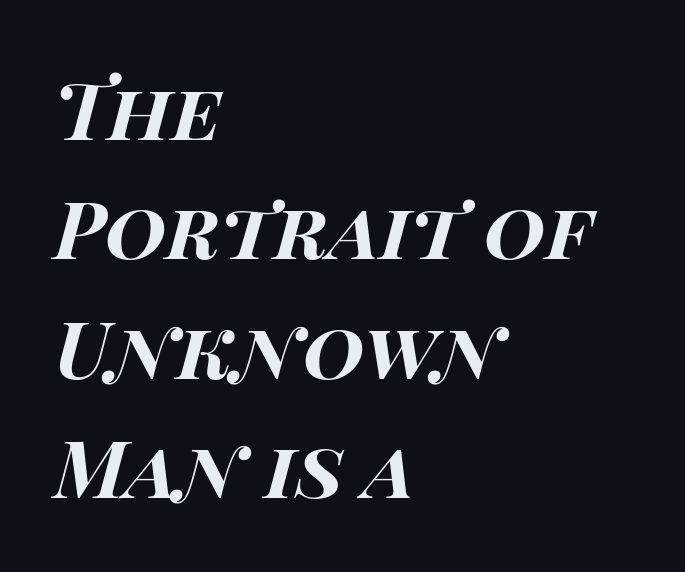
Q: Is the text bold? A: Yes.
Q: Is the text italic (slanted)? A: Yes, it leans right by about 15 degrees.
Q: Is the text underlined? A: No.
Q: How is the paragraph aligned? A: Left-aligned.
Q: Is the spacing between letters normal or unusually wide? A: Normal.
Q: Is the spacing between lines tight, normal or loose? A: Normal.
Q: Width (condensed, normal, or wide)? A: Wide.
Q: Stroke contrast? A: High.
Q: x-height? A: Large.
Q: Monospaced? A: No.
